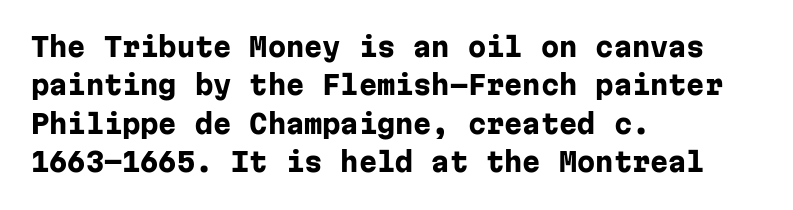
{"italic": "no", "bold": "yes", "underline": "no", "align": "left", "line_spacing": "normal", "line_spacing_ratio": 1.48, "letter_spacing": "normal", "letter_spacing_em": 0.0, "glyph_px": 26}
